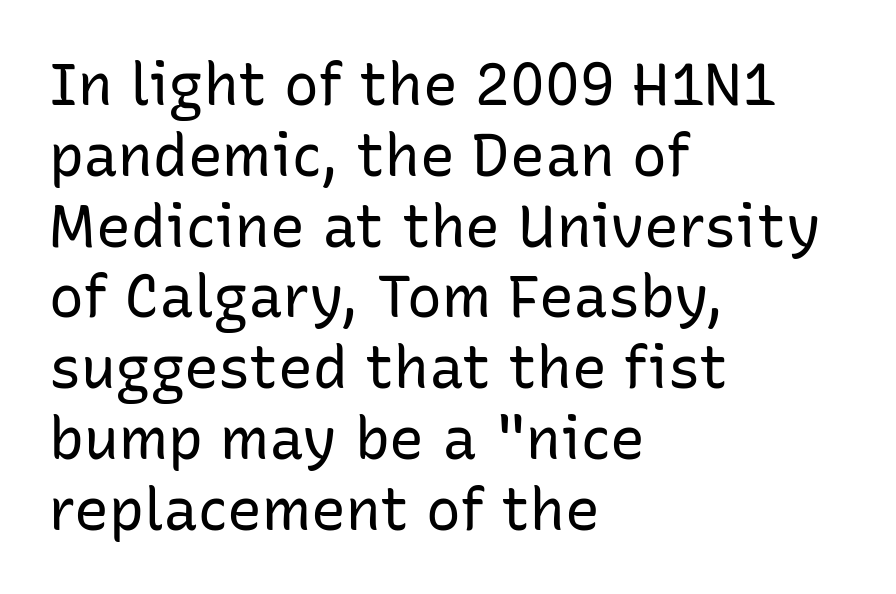
The image shows 58 px regular-weight sans-serif type, upright; set left-aligned, line spacing 1.22x, normal letter spacing, not underlined; low stroke contrast and a medium x-height.
